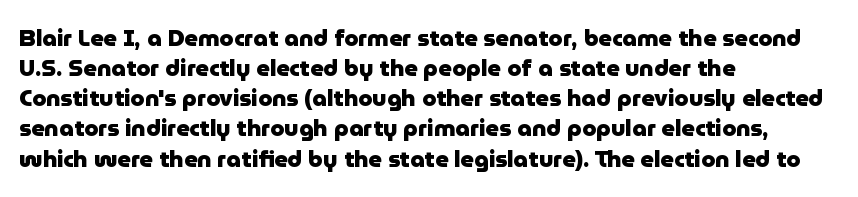
{"italic": "no", "bold": "yes", "underline": "no", "align": "left", "line_spacing": "normal", "line_spacing_ratio": 1.31, "letter_spacing": "normal", "letter_spacing_em": 0.0, "glyph_px": 23}
